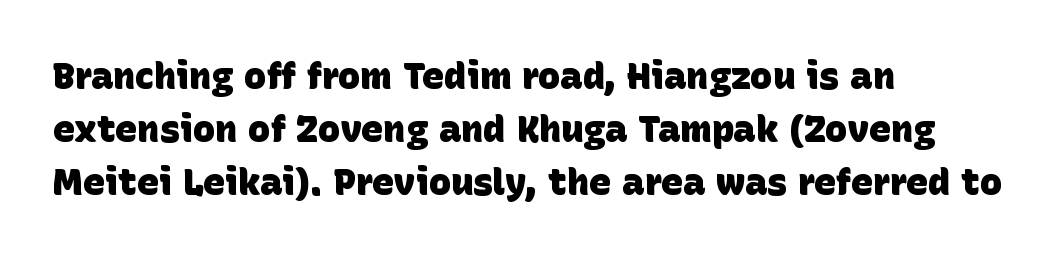
Each letter's strokes conclude bluntly, with no projecting serifs. Stroke thickness is high; the sample reads as a true bold. Teacher's note: observe the even left margin — that is flush-left alignment. This block has exactly the height ordinary leading produces. The foot of each line stays bare and open.
